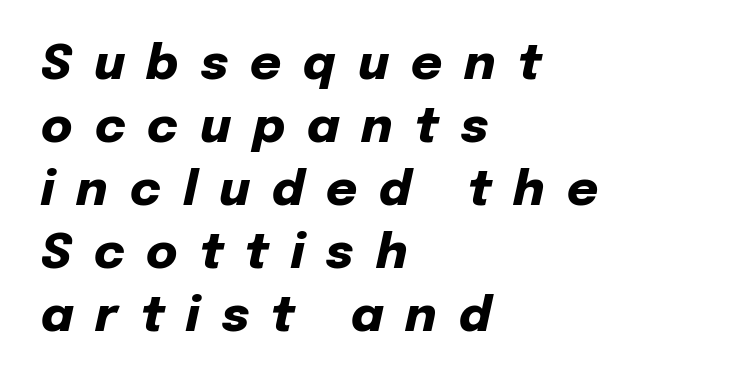
Q: Is the text bold? A: Yes.
Q: Is the text italic (slanted)? A: Yes, it leans right by about 12 degrees.
Q: Is the text underlined? A: No.
Q: How is the paragraph aligned? A: Left-aligned.
Q: Is the spacing between letters normal or unusually wide? A: Unusually wide.
Q: Is the spacing between lines tight, normal or loose? A: Normal.
Q: Width (condensed, normal, or wide)? A: Normal.
Q: Stroke contrast? A: Low.
Q: x-height? A: Medium.
Q: Monospaced? A: No.
